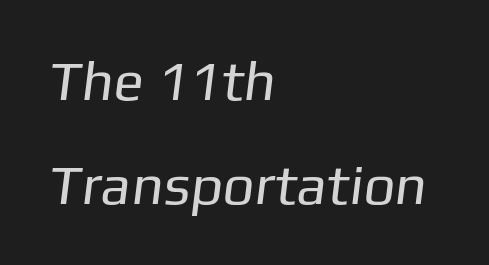
{"serif": "no", "bold": "no", "weight": "regular", "width": "normal", "stroke_contrast": "low", "x_height": "medium", "monospaced": "no", "underline": "no", "align": "left", "line_spacing_ratio": 1.86, "letter_spacing": "normal", "letter_spacing_em": 0.0, "glyph_px": 56}
